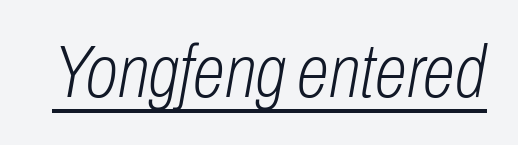
{"italic": "yes", "lean": "right", "slant_degrees": 10, "bold": "no", "weight": "light", "width": "condensed", "stroke_contrast": "low", "x_height": "medium", "monospaced": "no", "underline": "yes", "letter_spacing": "normal", "letter_spacing_em": 0.0, "glyph_px": 74}
